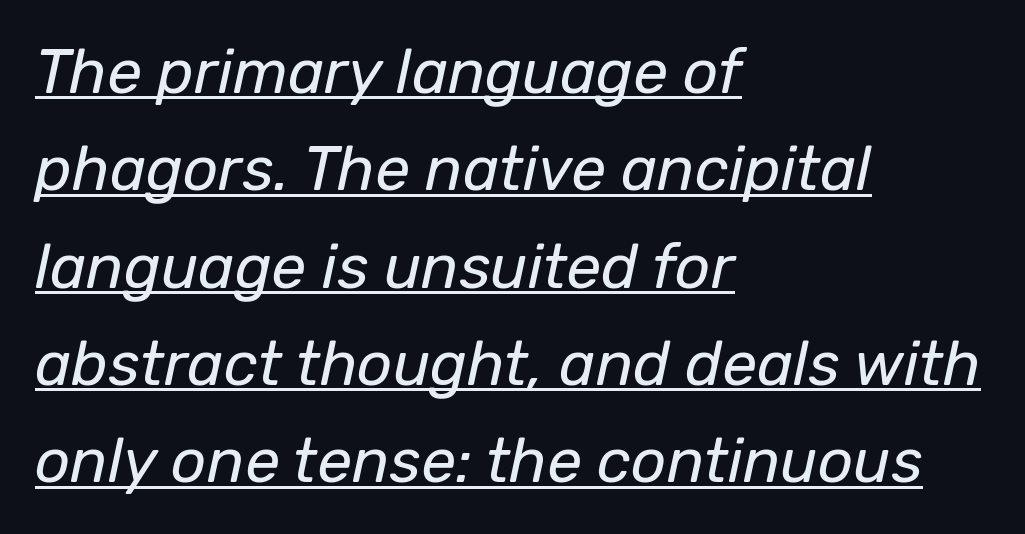
The string is rendered with underlining switched on. The letters are slanted; this is an italic face. Which margin do the lines hug? The left one — the right edge is uneven. Proportional: the letters do not fall into vertical columns. The letters sit at their default tracking, neither squeezed nor spread. Weight: in the light-to-regular range.
